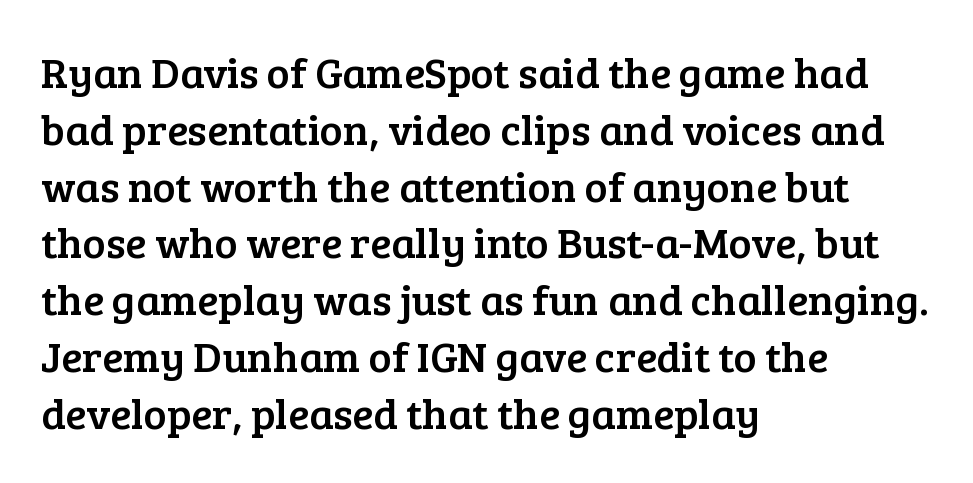
The image shows 43 px serif type, upright; set left-aligned, normal line spacing (1.32x), normal letter spacing, not underlined; low stroke contrast and a medium x-height.
